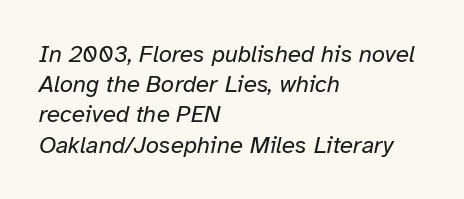
The image shows 24 px text type, italic (leaning right); set left-aligned, normal line spacing (1.26x), normal letter spacing, not underlined.
